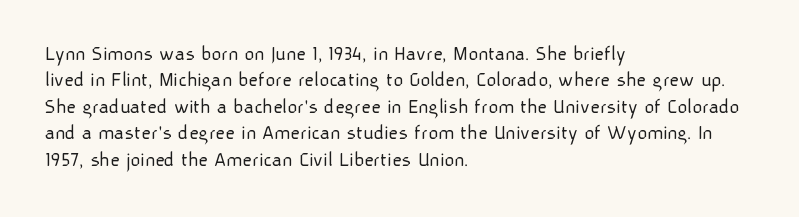
Q: Is the text bold? A: No.
Q: Is the text italic (slanted)? A: No, it is upright.
Q: Is the text underlined? A: No.
Q: How is the paragraph aligned? A: Left-aligned.
Q: Is the spacing between letters normal or unusually wide? A: Normal.
Q: Is the spacing between lines tight, normal or loose? A: Normal.
